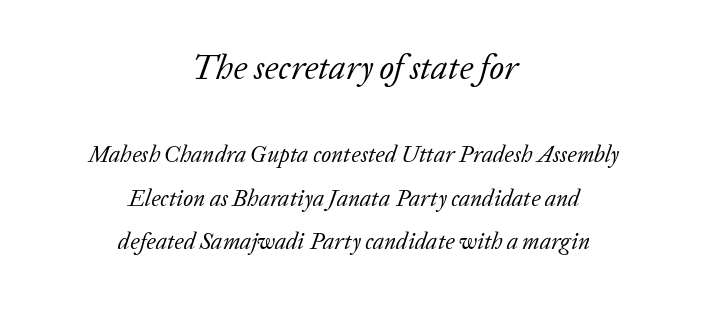
The image shows 34 px regular-weight serif type, italic (leaning right); set centered, line spacing 1.89x, normal letter spacing, not underlined; the first (top) block is 1.48x larger; low stroke contrast and a medium x-height.
